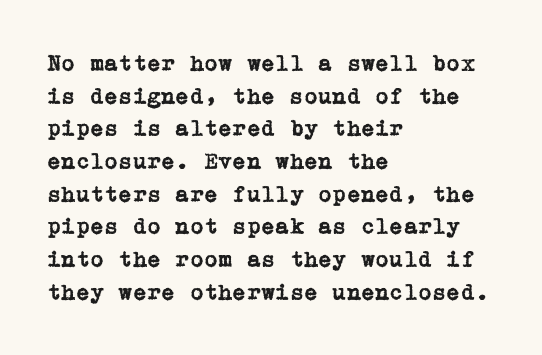
The image shows 23 px text type, upright; set left-aligned, normal line spacing (1.42x), normal letter spacing, not underlined.
